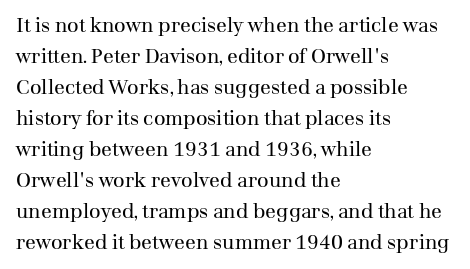
The image shows 20 px text type, upright; set left-aligned, normal line spacing (1.55x), normal letter spacing, not underlined.
